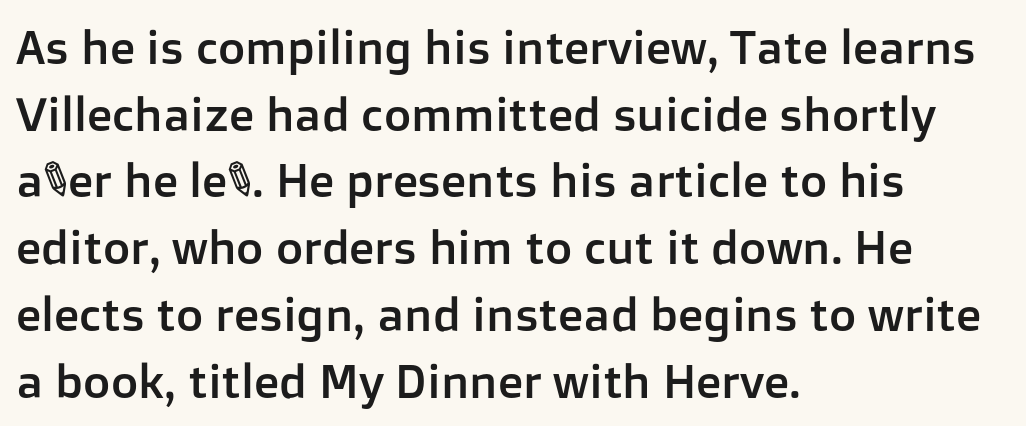
Honestly, the row spacing looks completely unremarkable. Nope, no serifs anywhere on these letters. The letters sit at their default tracking, neither squeezed nor spread. Looks like regular typesetting: each glyph gets only the width it needs. Nobody drew a line under any word here. Is there any slant? The stems are plumb.
